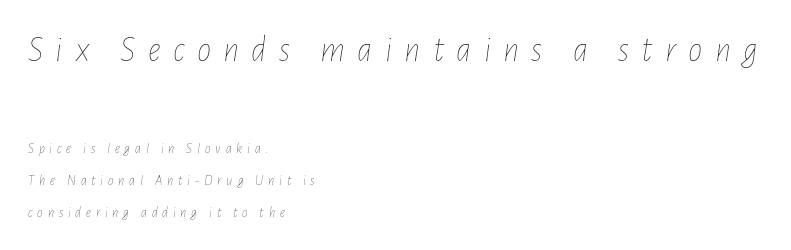
Q: Is the text bold? A: No.
Q: Is the text italic (slanted)? A: Yes, it leans right by about 7 degrees.
Q: Is the text underlined? A: No.
Q: How is the paragraph aligned? A: Left-aligned.
Q: Is the spacing between letters normal or unusually wide? A: Unusually wide.
Q: Is the spacing between lines tight, normal or loose? A: Loose.
Q: Which block of text is set in a larger size, the first (top) or the second (bottom)? A: The first (top) one.
Q: Width (condensed, normal, or wide)? A: Condensed.
Q: Stroke contrast? A: Low.
Q: x-height? A: Medium.
Q: Monospaced? A: No.
